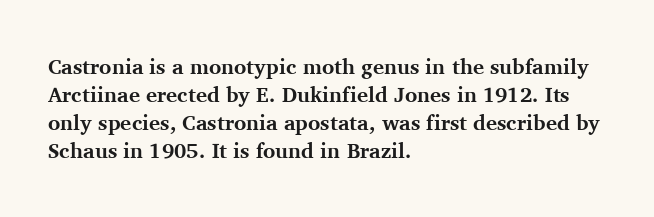
Q: Is the text bold? A: Yes.
Q: Is the text italic (slanted)? A: No, it is upright.
Q: Is the text underlined? A: No.
Q: How is the paragraph aligned? A: Left-aligned.
Q: Is the spacing between letters normal or unusually wide? A: Normal.
Q: Is the spacing between lines tight, normal or loose? A: Normal.
